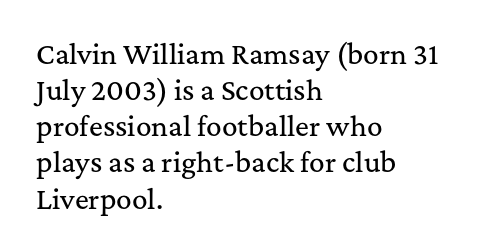
Q: Is the text italic (slanted)? A: No, it is upright.
Q: Is the text underlined? A: No.
Q: How is the paragraph aligned? A: Left-aligned.
Q: Is the spacing between letters normal or unusually wide? A: Normal.
Q: Is the spacing between lines tight, normal or loose? A: Normal.
